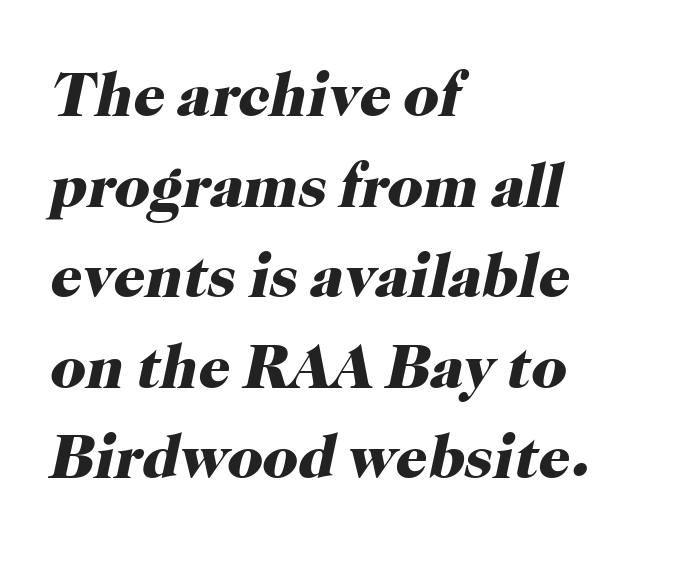
The image shows 62 px heavy serif type, italic (leaning right); set left-aligned, normal line spacing (1.46x), normal letter spacing, not underlined; high stroke contrast and a medium x-height.
